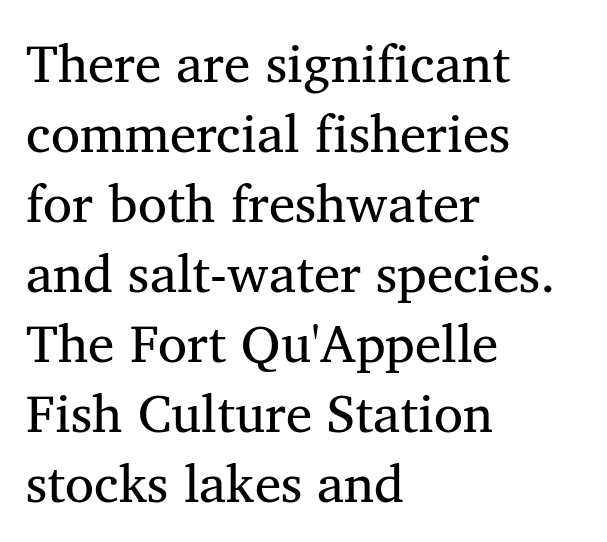
{"serif": "yes", "bold": "no", "weight": "regular", "width": "normal", "stroke_contrast": "medium", "x_height": "medium", "monospaced": "no", "underline": "no", "align": "left", "line_spacing": "normal", "line_spacing_ratio": 1.32, "letter_spacing": "normal", "letter_spacing_em": 0.0, "glyph_px": 53}
